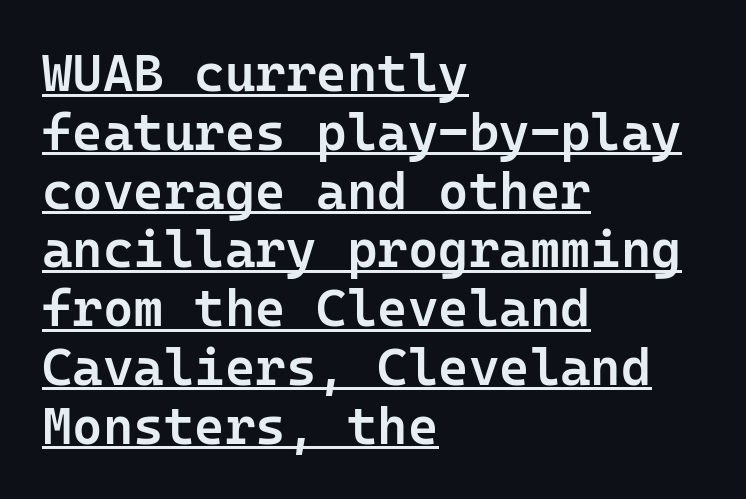
{"serif": "no", "italic": "no", "bold": "semi", "weight": "semibold", "width": "normal", "stroke_contrast": "low", "x_height": "medium", "underline": "yes", "align": "left", "line_spacing": "tight", "line_spacing_ratio": 1.13, "letter_spacing": "normal", "letter_spacing_em": 0.0, "glyph_px": 52}
